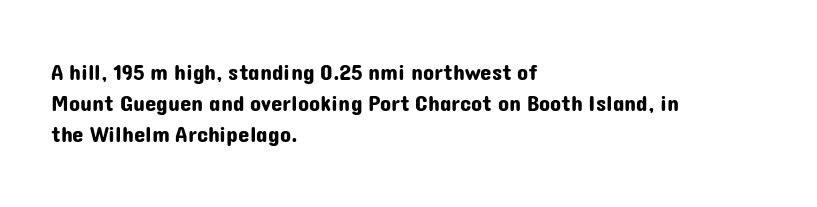
{"italic": "no", "underline": "no", "align": "left", "line_spacing": "normal", "line_spacing_ratio": 1.34, "letter_spacing": "normal", "letter_spacing_em": 0.0, "glyph_px": 23}
